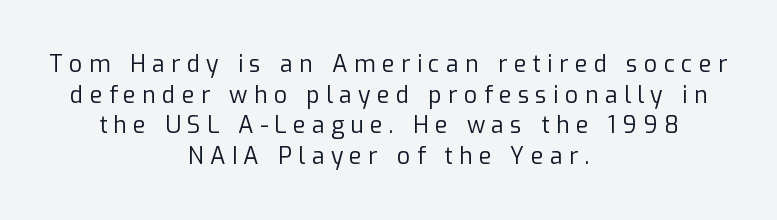
Q: Is the text bold? A: No.
Q: Is the text italic (slanted)? A: No, it is upright.
Q: Is the text underlined? A: No.
Q: How is the paragraph aligned? A: Centered.
Q: Is the spacing between letters normal or unusually wide? A: Unusually wide.
Q: Is the spacing between lines tight, normal or loose? A: Normal.
